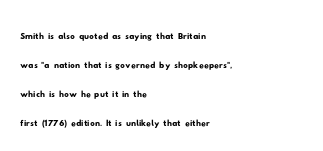
Glyph-to-glyph distance matches everyday printed text. Short and long lines alike share a common starting point at left. Check the space under the baseline: it is left empty. These lines sit exactly where default settings would place them.
